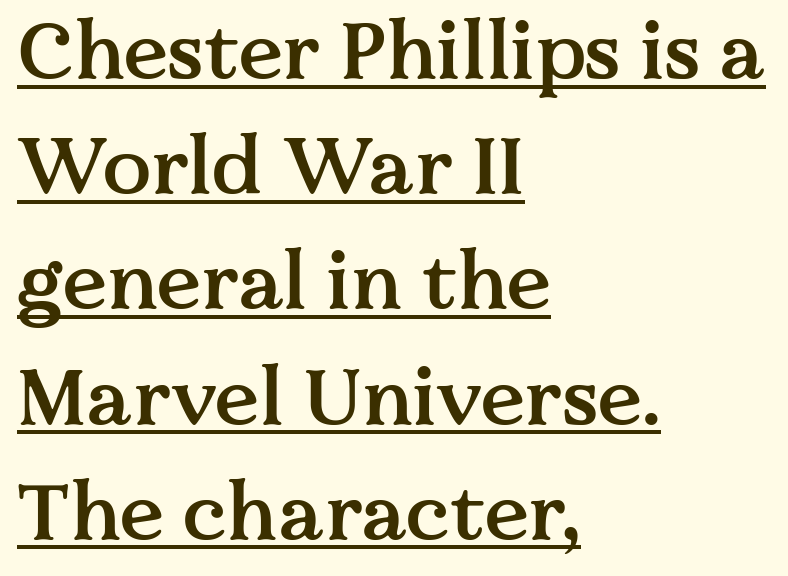
Each letter keeps its own natural width here, so spacing adapts to shape. Left-aligned paragraph, ragged on the right. Posture: straight, roman, zero tilt. The font family rendered here belongs to the serif group.
